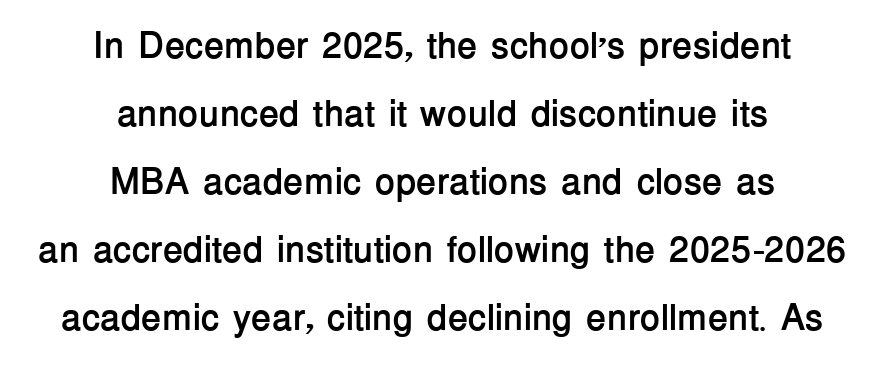
{"serif": "no", "italic": "no", "bold": "yes", "weight": "semibold", "width": "normal", "stroke_contrast": "low", "x_height": "medium", "monospaced": "no", "underline": "no", "align": "center", "line_spacing_ratio": 1.84, "letter_spacing": "normal", "letter_spacing_em": 0.0, "glyph_px": 37}
